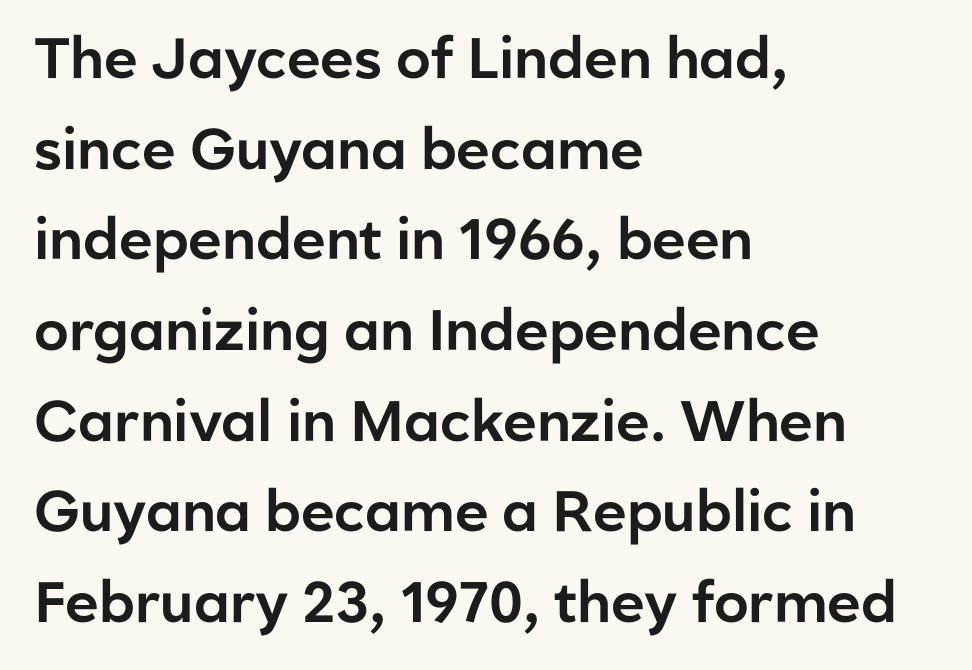
Think of a printed novel: that variable character pitch is what you see here. Ordinary non-slanted type is in use. Typographically, this falls in the sans-serif category. Lines of text with bare space underneath. Short note: letters normally spaced.
